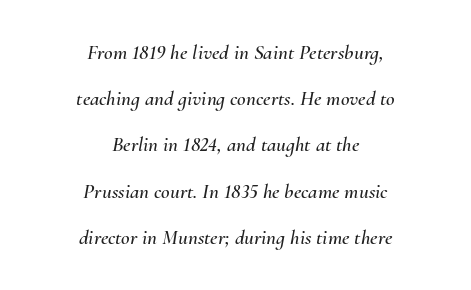
The image shows 21 px text type, italic (leaning right); set centered, loose line spacing (2.2x), normal letter spacing, not underlined.
